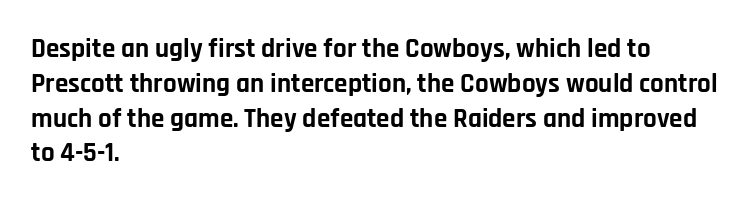
Q: Is the text bold? A: Yes.
Q: Is the text italic (slanted)? A: No, it is upright.
Q: Is the text underlined? A: No.
Q: How is the paragraph aligned? A: Left-aligned.
Q: Is the spacing between letters normal or unusually wide? A: Normal.
Q: Is the spacing between lines tight, normal or loose? A: Normal.
